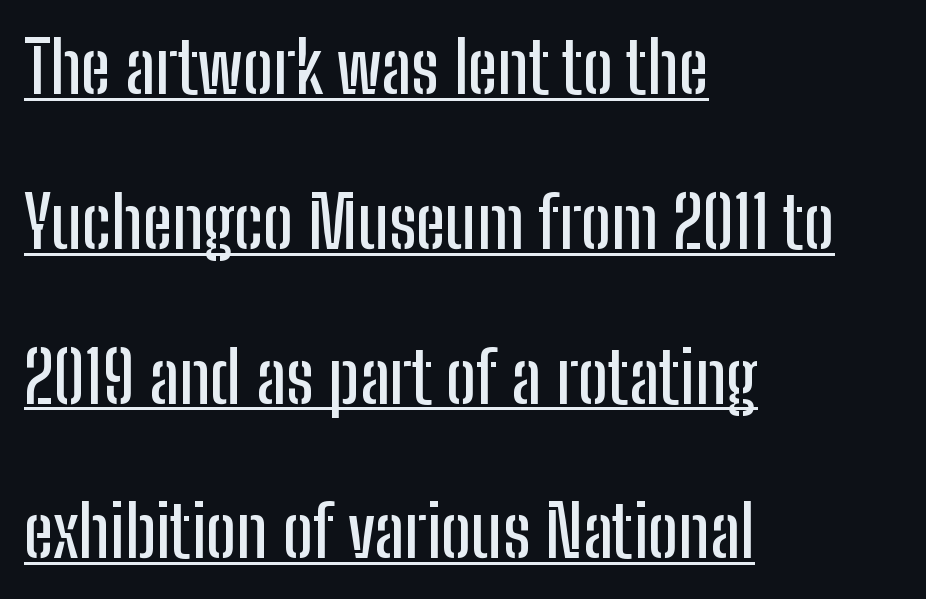
Q: Is the text italic (slanted)? A: No, it is upright.
Q: Is the typeface a serif or a sans-serif typeface? A: Sans-serif.
Q: Is the text underlined? A: Yes.
Q: How is the paragraph aligned? A: Left-aligned.
Q: Is the spacing between letters normal or unusually wide? A: Normal.
Q: Is the spacing between lines tight, normal or loose? A: Loose.
Q: Width (condensed, normal, or wide)? A: Condensed.
Q: Stroke contrast? A: Low.
Q: x-height? A: Medium.
Q: Monospaced? A: No.
